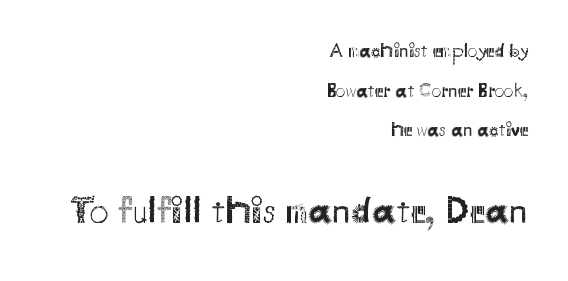
The image shows 38 px regular-weight sans-serif type, upright; set right-aligned, loose line spacing (2.09x), normal letter spacing, not underlined; the second (bottom) block is 2.0x larger; medium stroke contrast and a small x-height.
